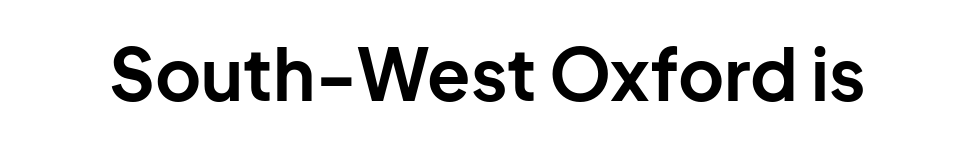
{"serif": "no", "italic": "no", "bold": "yes", "weight": "bold", "width": "normal", "stroke_contrast": "low", "x_height": "medium", "monospaced": "no", "underline": "no", "letter_spacing": "normal", "letter_spacing_em": 0.0, "glyph_px": 71}
